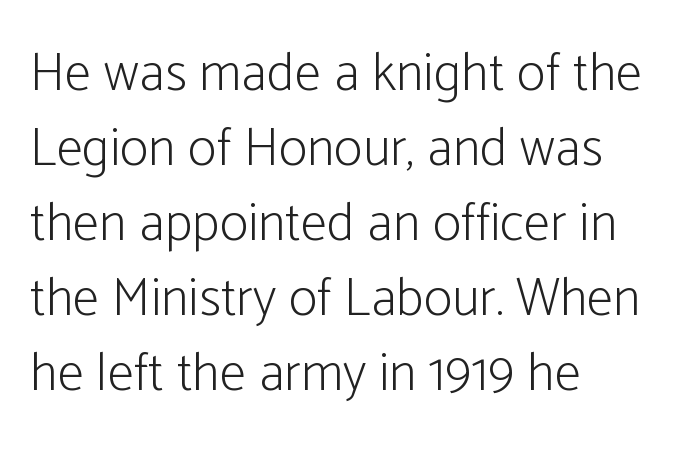
Q: Is the text bold? A: No.
Q: Is the text italic (slanted)? A: No, it is upright.
Q: Is the typeface a serif or a sans-serif typeface? A: Sans-serif.
Q: Is the text underlined? A: No.
Q: How is the paragraph aligned? A: Left-aligned.
Q: Is the spacing between letters normal or unusually wide? A: Normal.
Q: Is the spacing between lines tight, normal or loose? A: Normal.
Q: Width (condensed, normal, or wide)? A: Condensed.
Q: Stroke contrast? A: Low.
Q: x-height? A: Medium.
Q: Monospaced? A: No.
